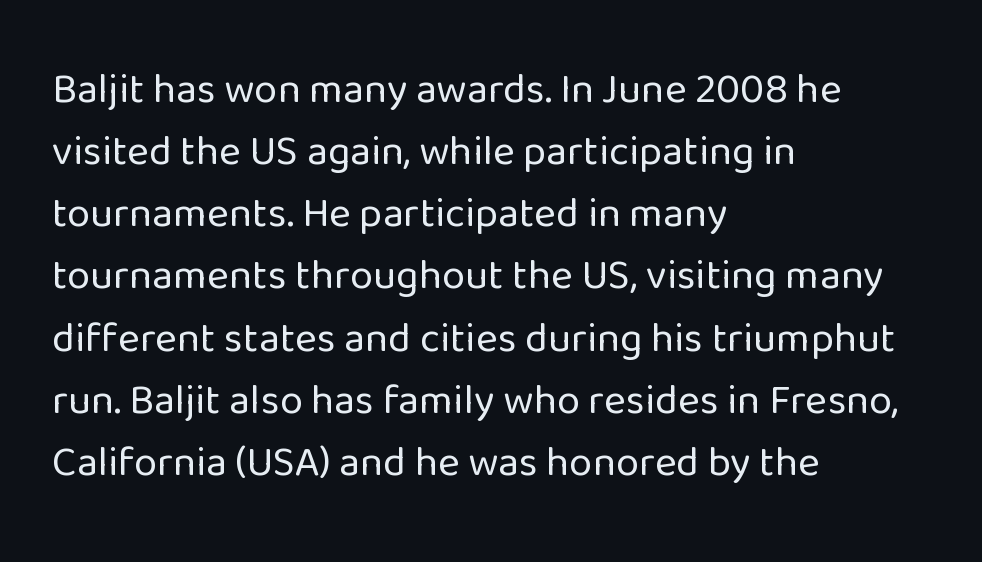
Q: Is the text bold? A: No.
Q: Is the text italic (slanted)? A: No, it is upright.
Q: Is the typeface a serif or a sans-serif typeface? A: Sans-serif.
Q: Is the text underlined? A: No.
Q: How is the paragraph aligned? A: Left-aligned.
Q: Is the spacing between letters normal or unusually wide? A: Normal.
Q: Is the spacing between lines tight, normal or loose? A: Normal.
Q: Width (condensed, normal, or wide)? A: Normal.
Q: Stroke contrast? A: Low.
Q: x-height? A: Medium.
Q: Monospaced? A: No.
